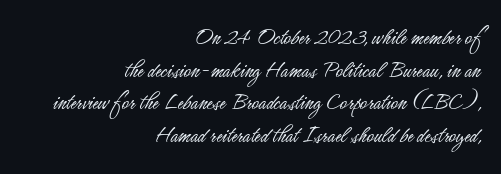
Q: Is the text bold? A: No.
Q: Is the text italic (slanted)? A: Yes.
Q: Is the text underlined? A: No.
Q: How is the paragraph aligned? A: Right-aligned.
Q: Is the spacing between letters normal or unusually wide? A: Normal.
Q: Is the spacing between lines tight, normal or loose? A: Normal.
